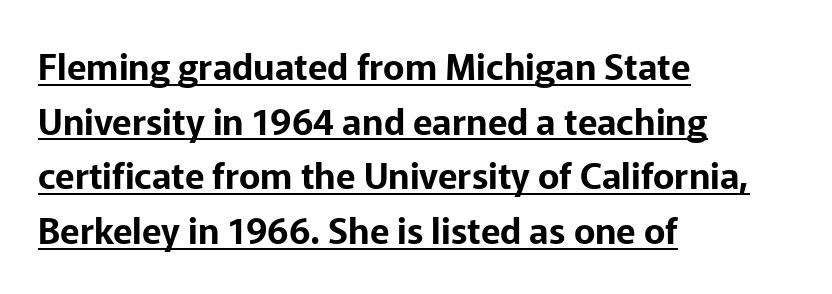
The image shows 36 px sans-serif type, upright; set left-aligned, normal line spacing (1.52x), normal letter spacing, underlined; low stroke contrast and a medium x-height.
